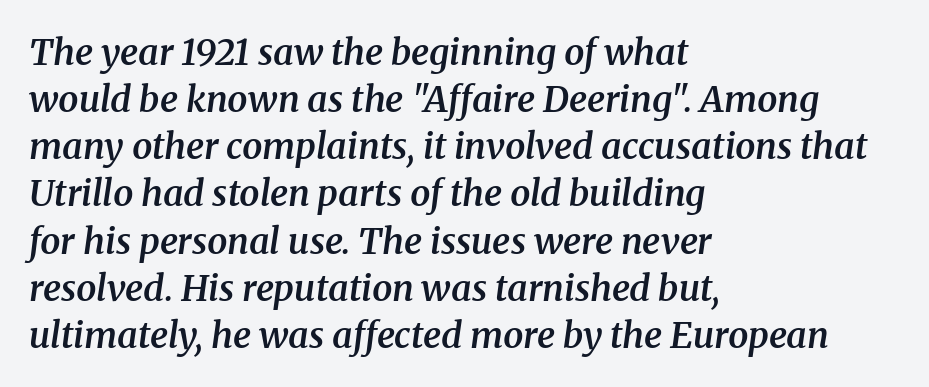
{"serif": "yes", "italic": "yes", "lean": "right", "slant_degrees": 8, "bold": "semi", "weight": "semibold", "width": "normal", "stroke_contrast": "medium", "x_height": "medium", "monospaced": "no", "underline": "no", "align": "left", "line_spacing": "normal", "line_spacing_ratio": 1.31, "letter_spacing": "normal", "letter_spacing_em": 0.0, "glyph_px": 36}
